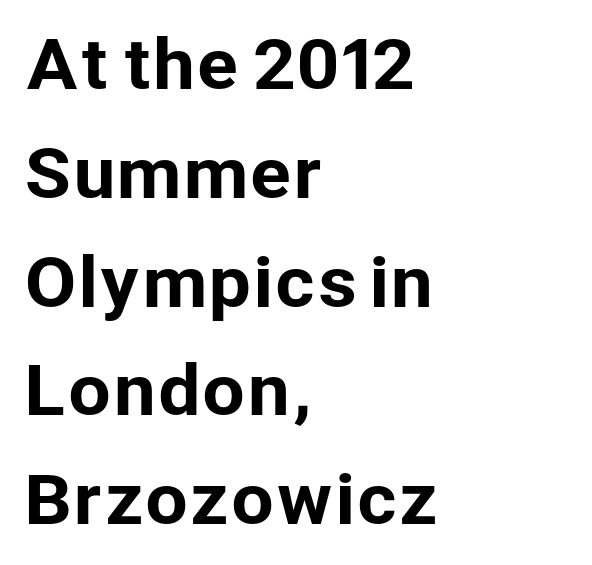
The lines are quadded left. One glance says typical: line gaps are just what's usual. Short note: letters normally spaced. Font category for this specimen: sans-serif. This rendering features lettering with no underline. Characters remain perfectly vertical along every line.
